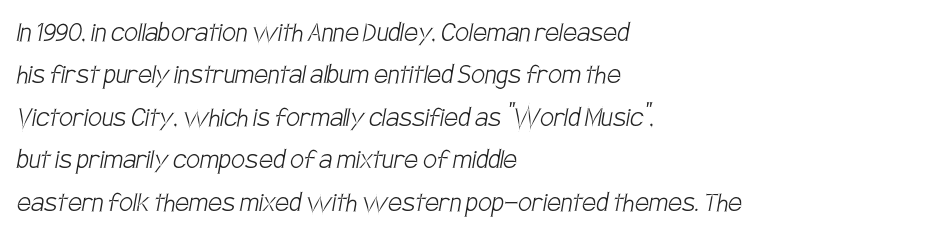
The image shows 31 px light, condensed sans-serif type; set left-aligned, normal line spacing (1.37x), normal letter spacing, not underlined; low stroke contrast and a large x-height.
